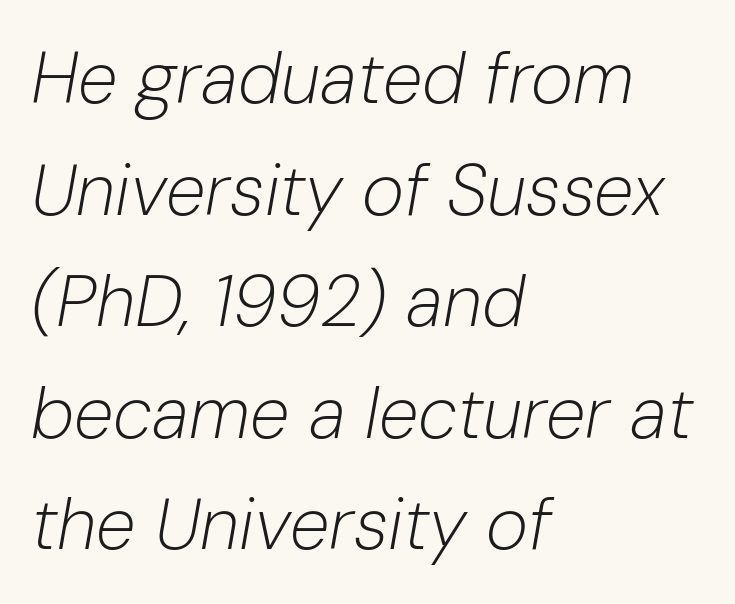
Q: Is the text bold? A: No.
Q: Is the text italic (slanted)? A: Yes, it leans right by about 10 degrees.
Q: Is the text underlined? A: No.
Q: How is the paragraph aligned? A: Left-aligned.
Q: Is the spacing between letters normal or unusually wide? A: Normal.
Q: Is the spacing between lines tight, normal or loose? A: Normal.
Q: Width (condensed, normal, or wide)? A: Normal.
Q: Stroke contrast? A: Low.
Q: x-height? A: Medium.
Q: Monospaced? A: No.
